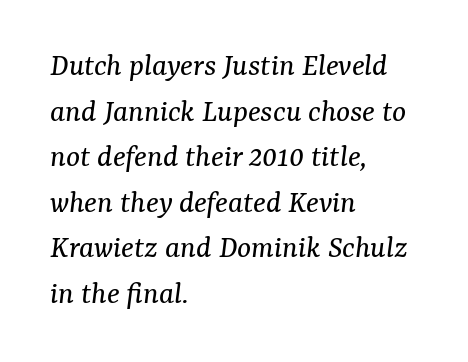
Q: Is the text bold? A: No.
Q: Is the text italic (slanted)? A: Yes, it leans right by about 7 degrees.
Q: Is the typeface a serif or a sans-serif typeface? A: Serif.
Q: Is the text underlined? A: No.
Q: How is the paragraph aligned? A: Left-aligned.
Q: Is the spacing between letters normal or unusually wide? A: Normal.
Q: Is the spacing between lines tight, normal or loose? A: Normal.
Q: Width (condensed, normal, or wide)? A: Normal.
Q: Stroke contrast? A: Medium.
Q: x-height? A: Medium.
Q: Monospaced? A: No.
